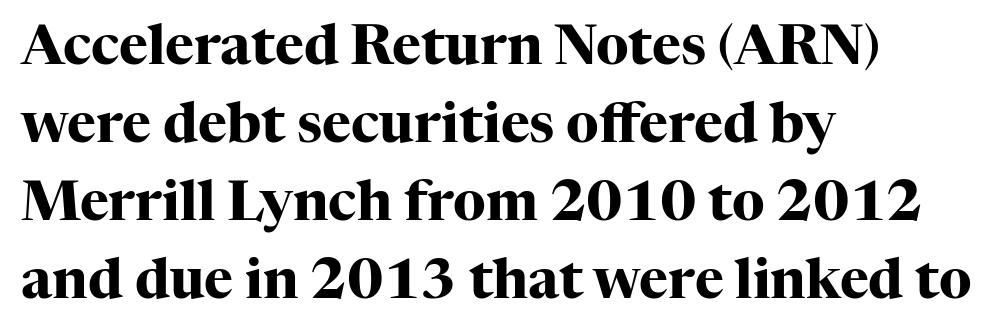
Q: Is the text bold? A: Yes.
Q: Is the text italic (slanted)? A: No, it is upright.
Q: Is the typeface a serif or a sans-serif typeface? A: Serif.
Q: Is the text underlined? A: No.
Q: How is the paragraph aligned? A: Left-aligned.
Q: Is the spacing between letters normal or unusually wide? A: Normal.
Q: Is the spacing between lines tight, normal or loose? A: Normal.
Q: Width (condensed, normal, or wide)? A: Normal.
Q: Stroke contrast? A: High.
Q: x-height? A: Medium.
Q: Monospaced? A: No.
